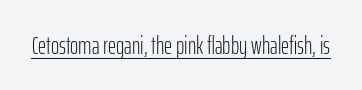
{"italic": "no", "bold": "no", "underline": "yes", "letter_spacing": "normal", "letter_spacing_em": 0.0, "glyph_px": 25}
